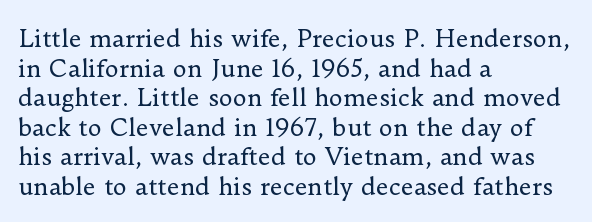
{"italic": "no", "bold": "no", "underline": "no", "align": "left", "line_spacing_ratio": 1.23, "letter_spacing": "normal", "letter_spacing_em": 0.0, "glyph_px": 24}
